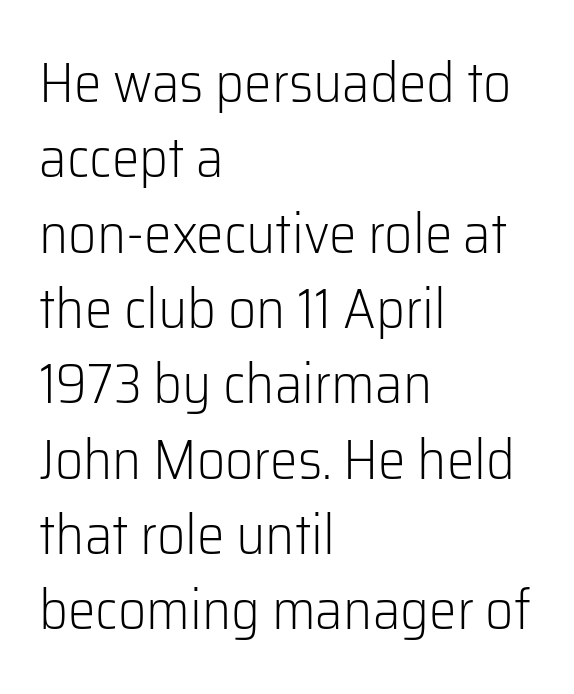
Anything drawn beneath the words? Only blank space. Posture: vertical. Stem width sits at or under what a default text font uses. Leading: standard. Compared with a centered layout, this one pins lines to the left instead.
